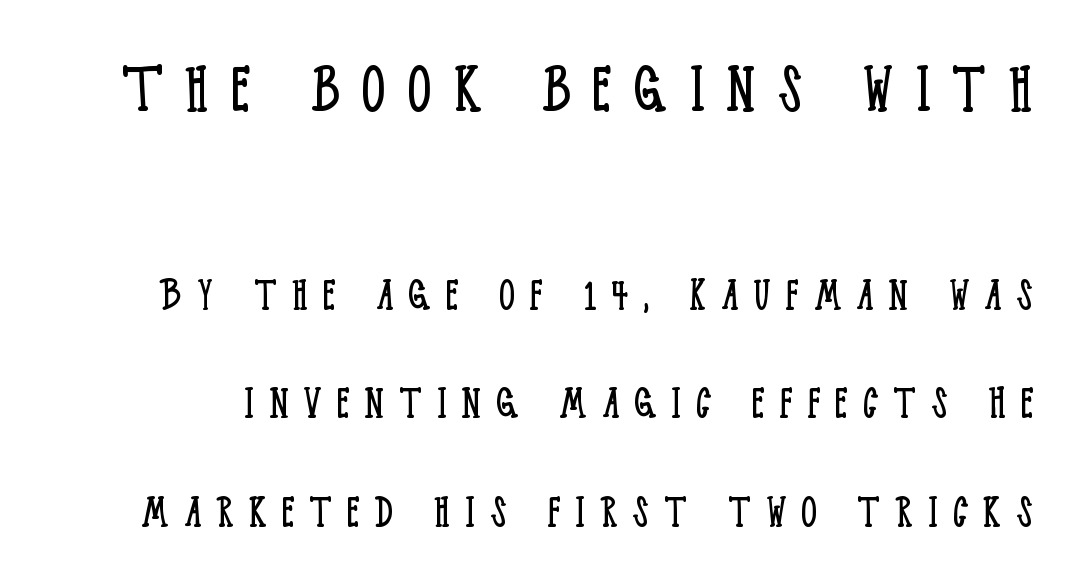
Q: Is the text bold? A: No.
Q: Is the text italic (slanted)? A: No, it is upright.
Q: Is the typeface a serif or a sans-serif typeface? A: Serif.
Q: Is the text underlined? A: No.
Q: Is the spacing between letters normal or unusually wide? A: Unusually wide.
Q: Is the spacing between lines tight, normal or loose? A: Loose.
Q: Which block of text is set in a larger size, the first (top) or the second (bottom)? A: The first (top) one.
Q: Width (condensed, normal, or wide)? A: Condensed.
Q: Stroke contrast? A: Low.
Q: x-height? A: Large.
Q: Monospaced? A: No.
